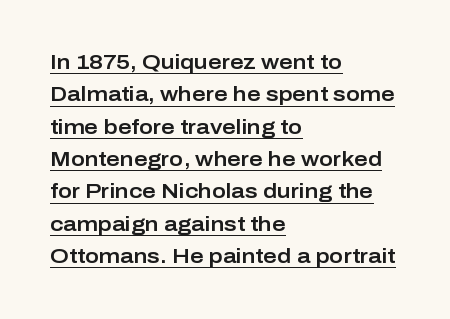
The rendering uses a moderate line-height, typical for paragraphs. You could call the tracking neutral — neither tight nor loose. One-word summary of the alignment: left. Upright lettering throughout. Descenders here cross a horizontal rule under the line.
